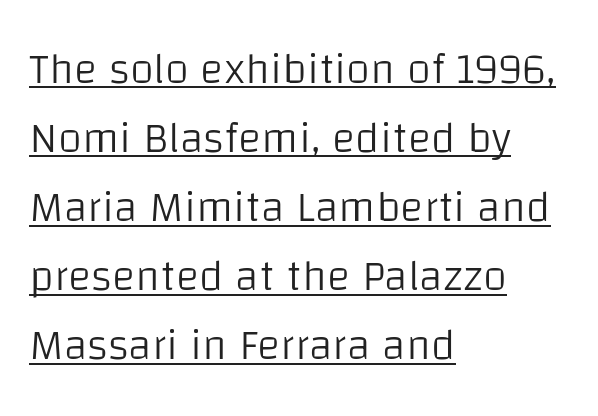
Think of a printed novel: that variable character pitch is what you see here. Students, observe: this is what conventionally led text looks like. Compared with typical body copy, the letter spacing here is the same. Each letter's strokes conclude bluntly, with no projecting serifs.
